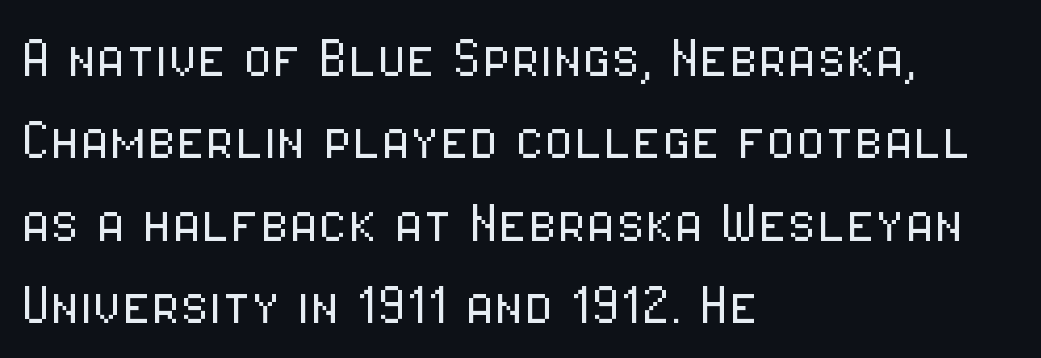
{"serif": "no", "italic": "no", "bold": "no", "weight": "light", "width": "condensed", "stroke_contrast": "low", "x_height": "medium", "monospaced": "no", "underline": "no", "align": "left", "line_spacing_ratio": 1.23, "letter_spacing": "normal", "letter_spacing_em": 0.0, "glyph_px": 67}
